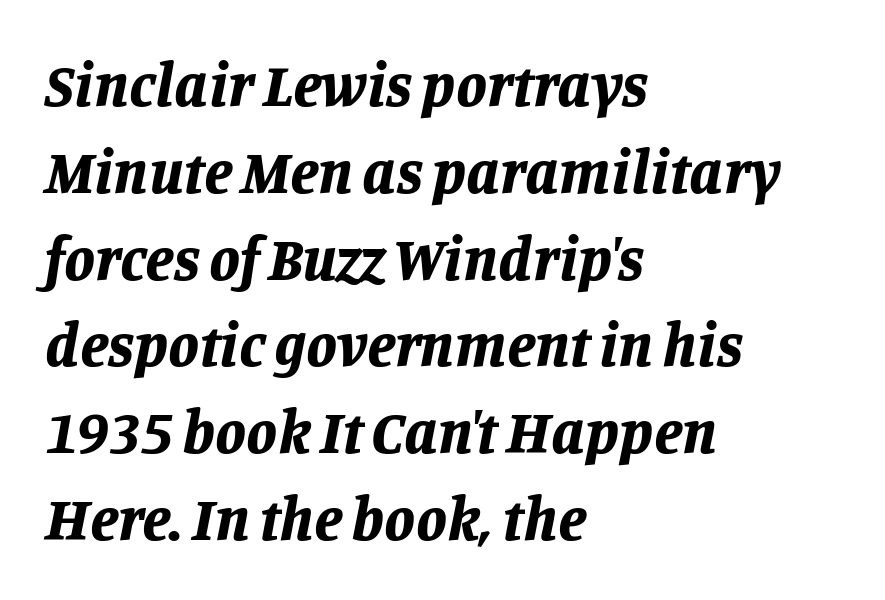
{"italic": "yes", "lean": "right", "slant_degrees": 11, "bold": "yes", "weight": "bold", "width": "normal", "stroke_contrast": "low", "x_height": "large", "monospaced": "no", "underline": "no", "align": "left", "line_spacing": "normal", "line_spacing_ratio": 1.4, "letter_spacing": "normal", "letter_spacing_em": 0.0, "glyph_px": 62}
